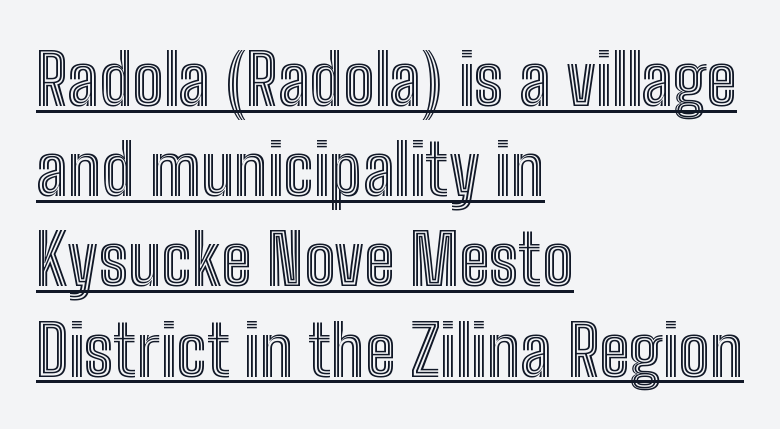
The image shows 71 px condensed type, upright; set left-aligned, normal line spacing (1.27x), normal letter spacing, underlined; a medium x-height.
